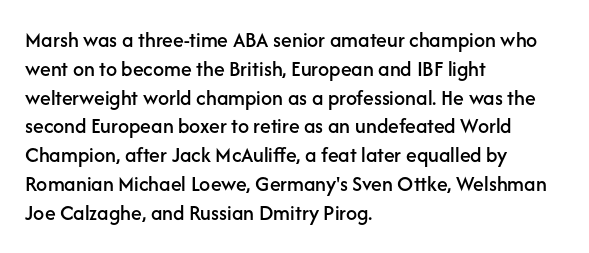
Q: Is the text italic (slanted)? A: No, it is upright.
Q: Is the text underlined? A: No.
Q: How is the paragraph aligned? A: Left-aligned.
Q: Is the spacing between letters normal or unusually wide? A: Normal.
Q: Is the spacing between lines tight, normal or loose? A: Normal.
